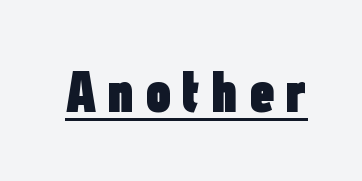
{"serif": "no", "italic": "no", "bold": "yes", "weight": "heavy", "width": "condensed", "stroke_contrast": "low", "x_height": "medium", "monospaced": "no", "underline": "yes", "glyph_px": 59}
